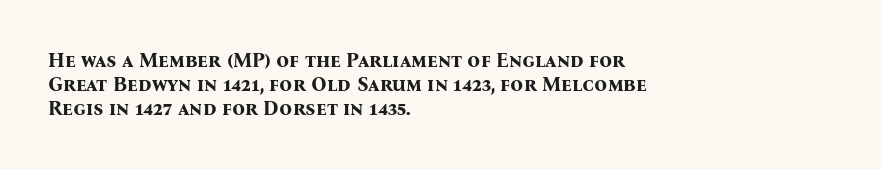
Posture: upright roman. Between one letter and the next there's only the usual sliver of space. Layout note: lines flush left. Clear beneath every line of the passage. The characters look thick and weighty, a clear bold.
